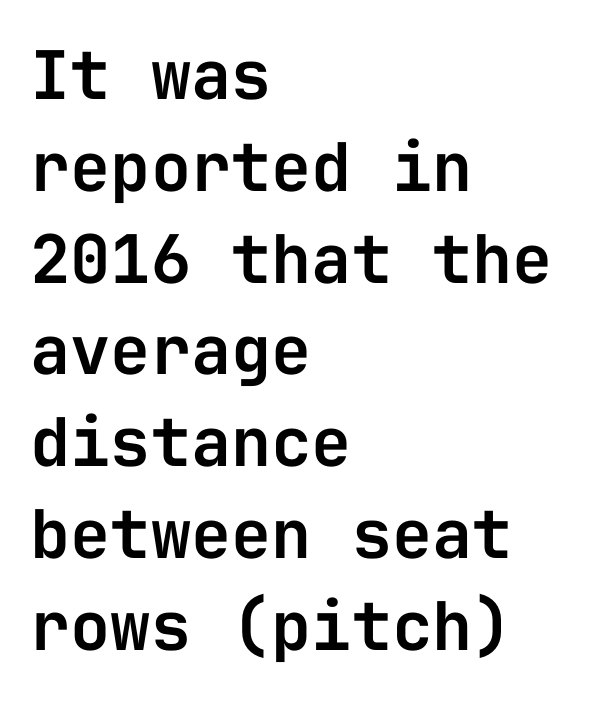
The image shows 67 px sans-serif type, upright, monospaced; set left-aligned, normal line spacing (1.37x), normal letter spacing, not underlined; low stroke contrast and a medium x-height.
